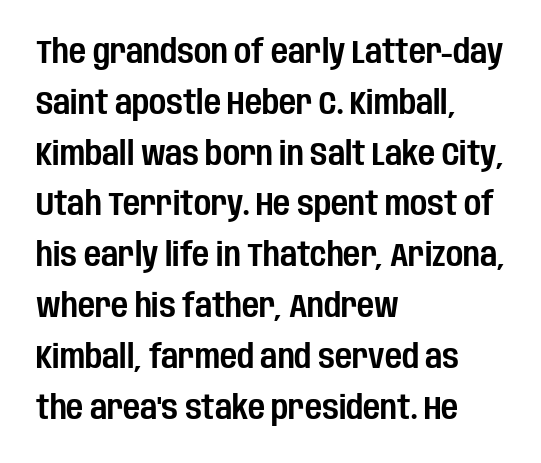
The image shows 33 px condensed sans-serif type, upright; set left-aligned, normal line spacing (1.54x), normal letter spacing, not underlined; low stroke contrast and a large x-height.
